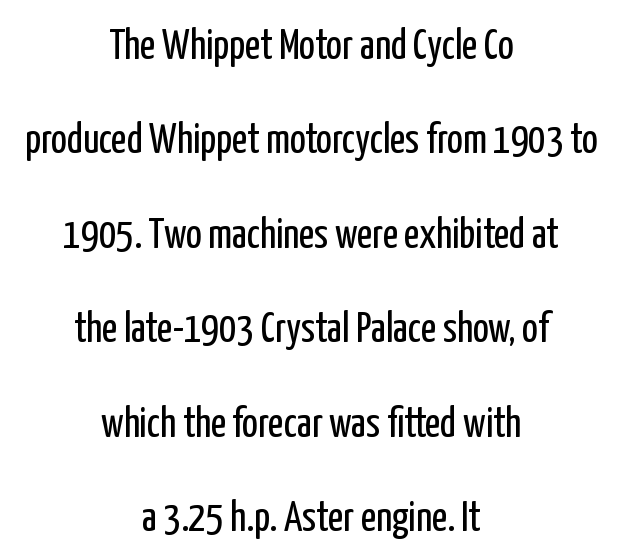
{"serif": "no", "italic": "no", "bold": "no", "weight": "regular", "width": "condensed", "stroke_contrast": "low", "x_height": "medium", "monospaced": "no", "underline": "no", "align": "center", "line_spacing": "loose", "line_spacing_ratio": 2.25, "letter_spacing": "normal", "letter_spacing_em": 0.0, "glyph_px": 42}
